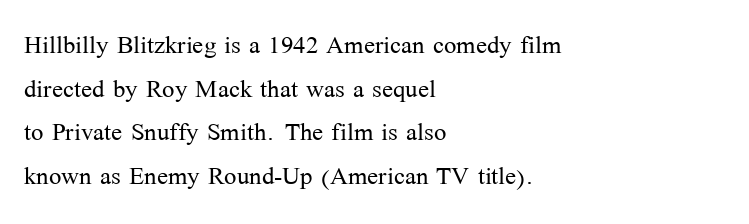
Q: Is the text bold? A: No.
Q: Is the text italic (slanted)? A: No, it is upright.
Q: Is the typeface a serif or a sans-serif typeface? A: Serif.
Q: Is the text underlined? A: No.
Q: How is the paragraph aligned? A: Left-aligned.
Q: Is the spacing between letters normal or unusually wide? A: Normal.
Q: Is the spacing between lines tight, normal or loose? A: Normal.
Q: Width (condensed, normal, or wide)? A: Normal.
Q: Stroke contrast? A: Medium.
Q: x-height? A: Medium.
Q: Monospaced? A: No.
